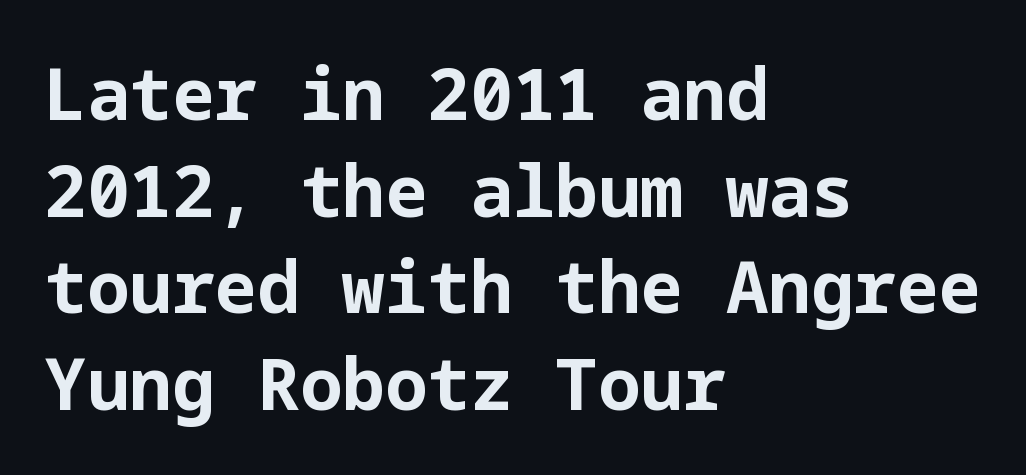
{"serif": "no", "italic": "no", "bold": "yes", "weight": "bold", "width": "normal", "stroke_contrast": "low", "x_height": "medium", "underline": "no", "align": "left", "line_spacing": "normal", "line_spacing_ratio": 1.36, "letter_spacing": "normal", "letter_spacing_em": 0.0, "glyph_px": 71}
